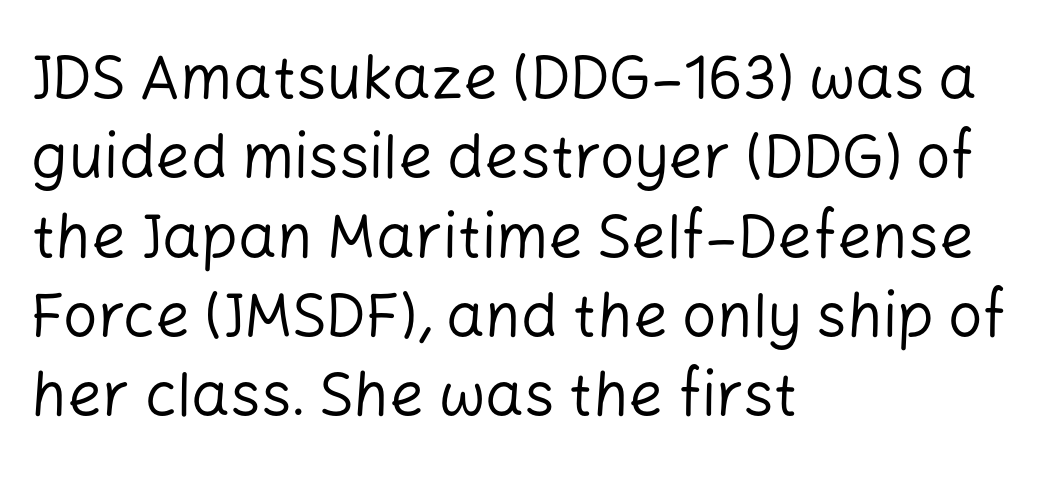
Underlining? Definitely not there. Spacing verdict: proportional, widths tailored to each character. Typographically, this falls in the sans-serif category. No italicization has been applied; the sample stays upright. Line starts are locked; line ends wander.
